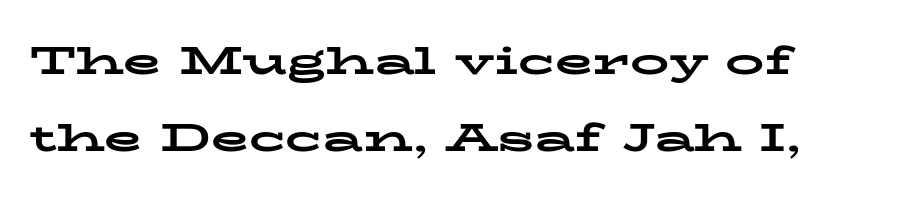
The image shows 39 px bold, wide serif type, upright; set left-aligned, loose line spacing (1.97x), normal letter spacing, not underlined; low stroke contrast and a medium x-height.
